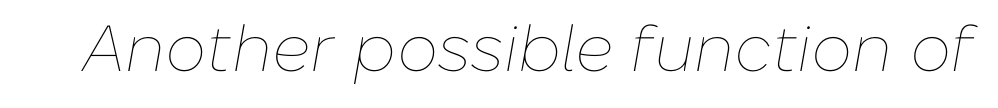
The text carries the slant typical of an italic or oblique font. The gap between lines stays unmarked. Weight: not bold — regular or lighter. Does extra space separate the letters? No, they use regular spacing. Is this a fixed-width face? No — the glyphs have proportional, varying widths.
